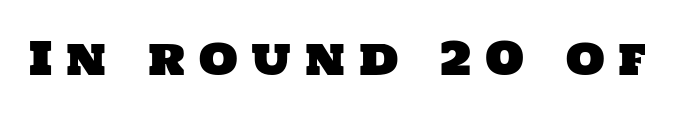
{"serif": "no", "width": "normal", "stroke_contrast": "low", "x_height": "large", "monospaced": "no", "underline": "no", "letter_spacing": "wide", "letter_spacing_em": 0.31, "glyph_px": 45}
